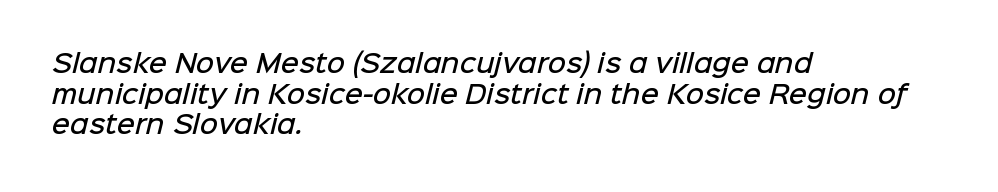
A bare baseline throughout the passage. The letterforms sit shoulder to shoulder at normal distance. Short and long lines alike share a common starting point at left. The font is running at a semibold setting, under full bold.
